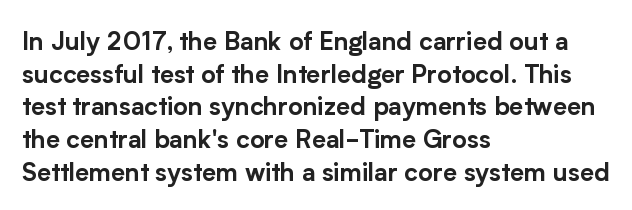
Q: Is the text italic (slanted)? A: No, it is upright.
Q: Is the text underlined? A: No.
Q: How is the paragraph aligned? A: Left-aligned.
Q: Is the spacing between letters normal or unusually wide? A: Normal.
Q: Is the spacing between lines tight, normal or loose? A: Normal.
